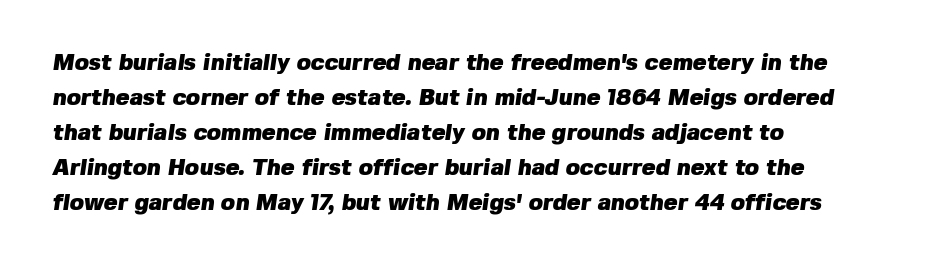
The image shows 23 px bold type; set left-aligned, normal line spacing (1.52x), normal letter spacing, not underlined.
